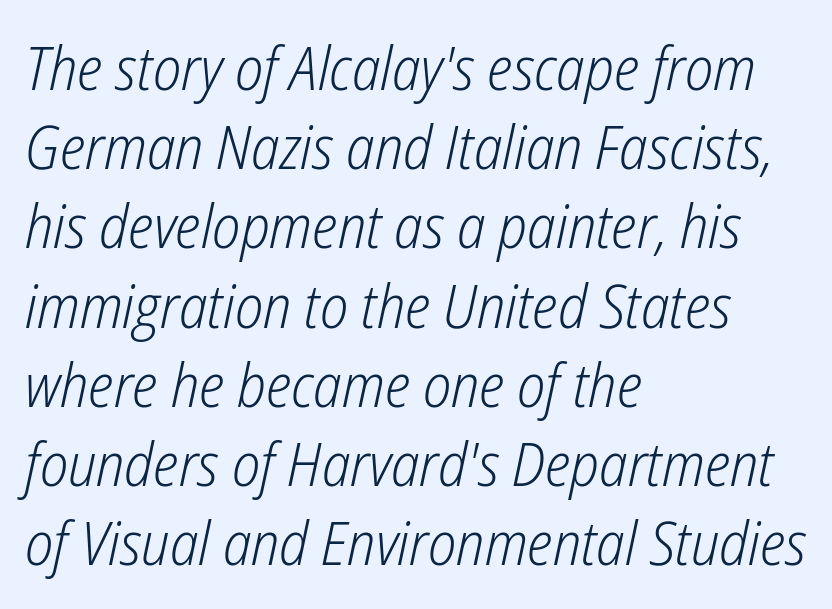
Words float on clear page, feet unadorned. Rendered with sloped, italic letterforms. Does the copy run flush right? No — it runs flush left. The letters advance in unequal steps, a hallmark of proportional type.
